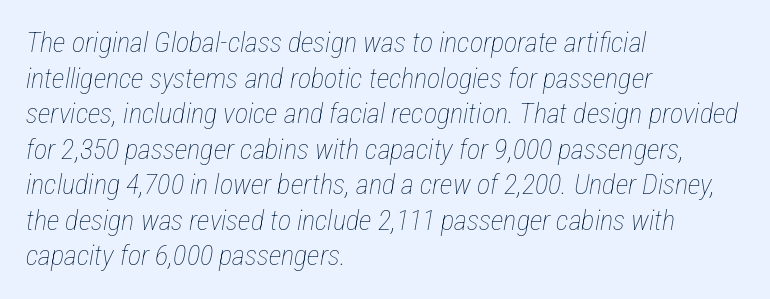
The image shows 28 px thin, condensed type, italic (leaning right); set left-aligned, normal line spacing (1.27x), normal letter spacing, not underlined; low stroke contrast and a medium x-height.
